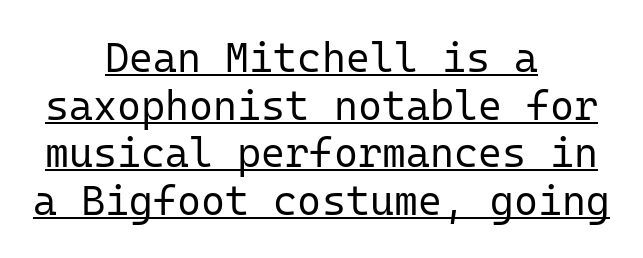
Compared with a typical body face, this is equally light or lighter still. The font family rendered here belongs to the sans-serif group. Is the letter spacing exaggerated? No — it looks like the ordinary default. The letters stand straight up with perfectly vertical stems. Is this a fixed-width face? Yes — each glyph sits in an identical cell.
